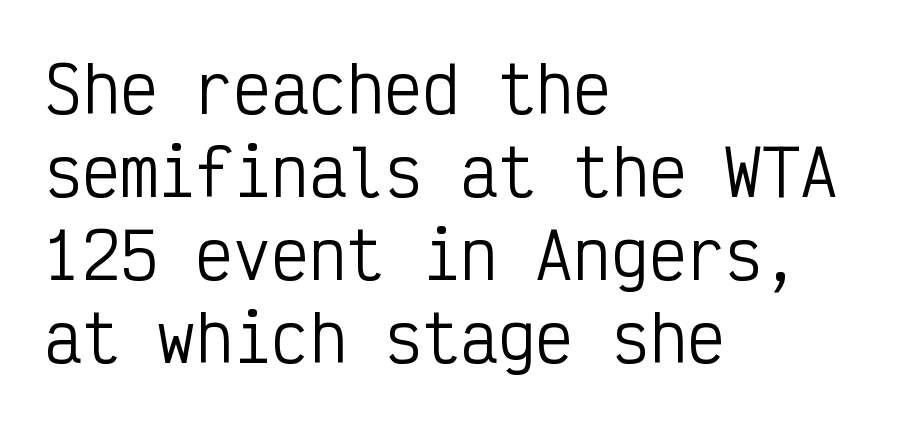
{"serif": "no", "italic": "no", "bold": "no", "weight": "regular", "width": "condensed", "stroke_contrast": "low", "x_height": "medium", "monospaced": "yes", "underline": "no", "align": "left", "line_spacing": "normal", "line_spacing_ratio": 1.32, "letter_spacing": "normal", "letter_spacing_em": 0.0, "glyph_px": 63}
